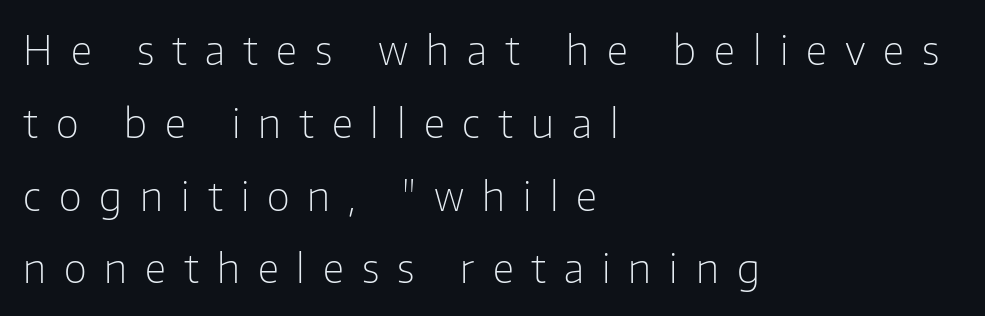
Character widths vary here, with narrow letters taking less room than wide ones. The weight would be labelled regular, book, light, or lighter still. Horizontal alignment here is leftward, the default for most running prose. The space directly below the letters is spotless. Posture: vertical.
